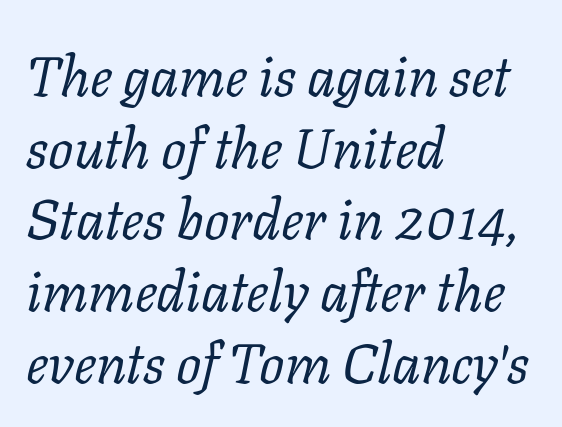
Type without underlining. The gaps between neighbouring characters are ordinary and unremarkable. These glyphs show unthickened strokes, regular width or finer. Spacing verdict: proportional, widths tailored to each character. One-word summary of the alignment: left. To sum up the face: it has serifs.
